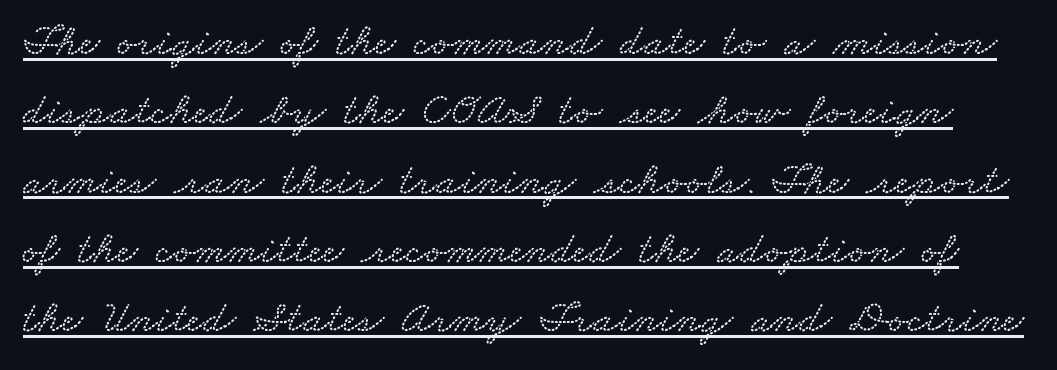
The image shows 45 px wide type; set normal line spacing (1.54x), normal letter spacing, underlined; low stroke contrast and a small x-height.
